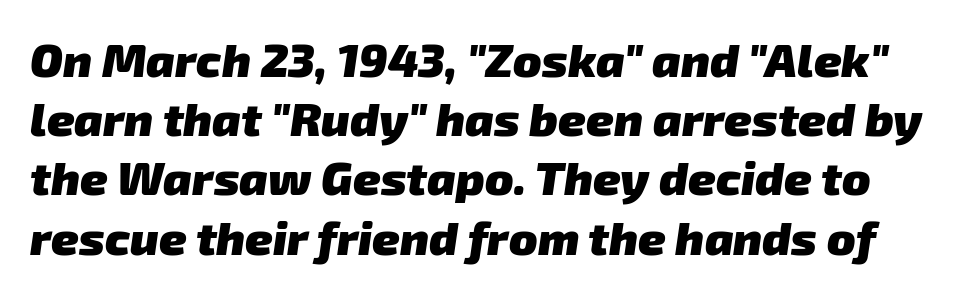
{"serif": "no", "bold": "yes", "weight": "heavy", "width": "normal", "stroke_contrast": "low", "x_height": "medium", "monospaced": "no", "underline": "no", "line_spacing": "normal", "line_spacing_ratio": 1.26, "letter_spacing": "normal", "letter_spacing_em": 0.0, "glyph_px": 47}
